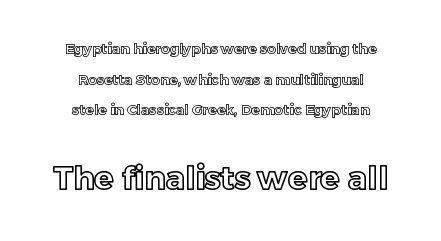
Q: Is the text italic (slanted)? A: No, it is upright.
Q: Is the text underlined? A: No.
Q: How is the paragraph aligned? A: Centered.
Q: Is the spacing between letters normal or unusually wide? A: Normal.
Q: Is the spacing between lines tight, normal or loose? A: Loose.
Q: Which block of text is set in a larger size, the first (top) or the second (bottom)? A: The second (bottom) one.
Q: Width (condensed, normal, or wide)? A: Normal.
Q: x-height? A: Medium.
Q: Monospaced? A: No.
